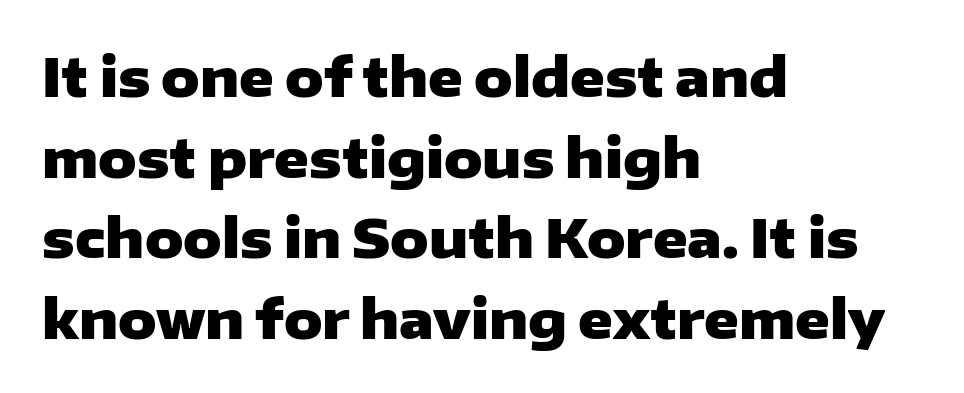
{"serif": "no", "italic": "no", "bold": "yes", "weight": "heavy", "width": "wide", "stroke_contrast": "low", "x_height": "medium", "monospaced": "no", "underline": "no", "align": "left", "line_spacing": "normal", "line_spacing_ratio": 1.52, "letter_spacing": "normal", "letter_spacing_em": 0.0, "glyph_px": 53}
